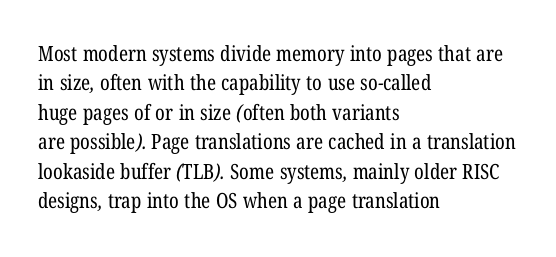
Q: Is the text bold? A: No.
Q: Is the text underlined? A: No.
Q: How is the paragraph aligned? A: Left-aligned.
Q: Is the spacing between letters normal or unusually wide? A: Normal.
Q: Is the spacing between lines tight, normal or loose? A: Normal.
